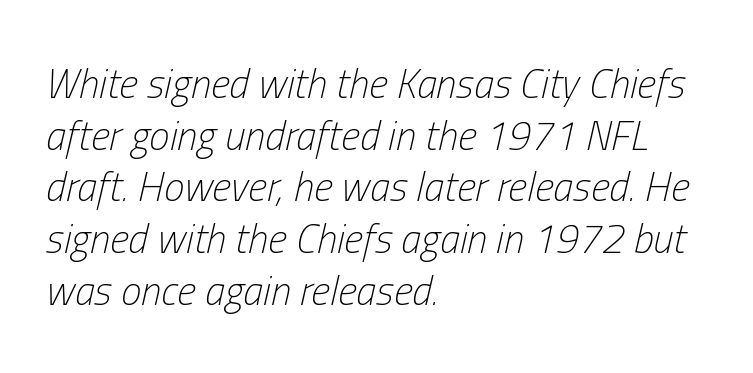
Q: Is the text bold? A: No.
Q: Is the text italic (slanted)? A: Yes, it leans right by about 13 degrees.
Q: Is the text underlined? A: No.
Q: How is the paragraph aligned? A: Left-aligned.
Q: Is the spacing between letters normal or unusually wide? A: Normal.
Q: Is the spacing between lines tight, normal or loose? A: Normal.
Q: Width (condensed, normal, or wide)? A: Condensed.
Q: Stroke contrast? A: Low.
Q: x-height? A: Medium.
Q: Monospaced? A: No.
